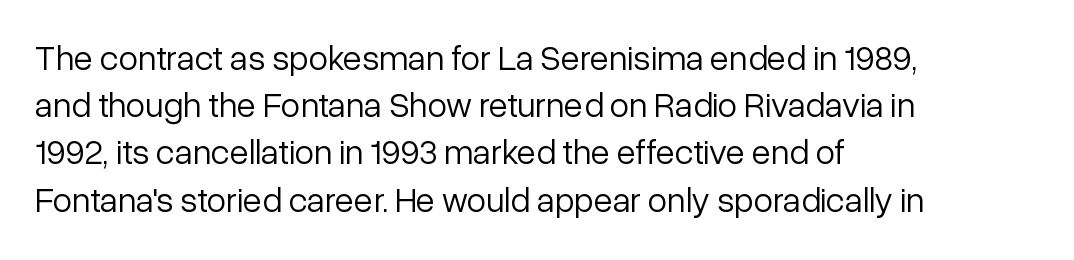
Q: Is the text bold? A: No.
Q: Is the text italic (slanted)? A: No, it is upright.
Q: Is the typeface a serif or a sans-serif typeface? A: Sans-serif.
Q: Is the text underlined? A: No.
Q: How is the paragraph aligned? A: Left-aligned.
Q: Is the spacing between letters normal or unusually wide? A: Normal.
Q: Is the spacing between lines tight, normal or loose? A: Normal.
Q: Width (condensed, normal, or wide)? A: Normal.
Q: Stroke contrast? A: Low.
Q: x-height? A: Medium.
Q: Monospaced? A: No.
